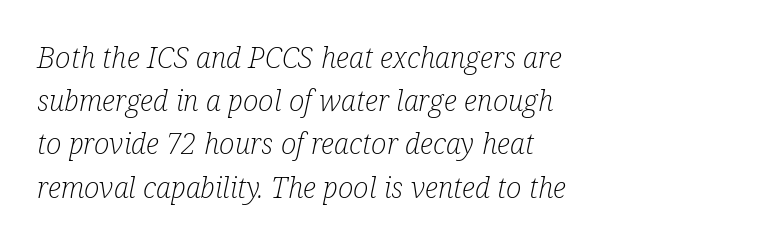
The glyphs are unaccompanied by any horizontal stroke below them. Summary of weight: not heavy and not bold. Inter-character spacing is left at the font's built-in metrics. The font family rendered here belongs to the serif group.
